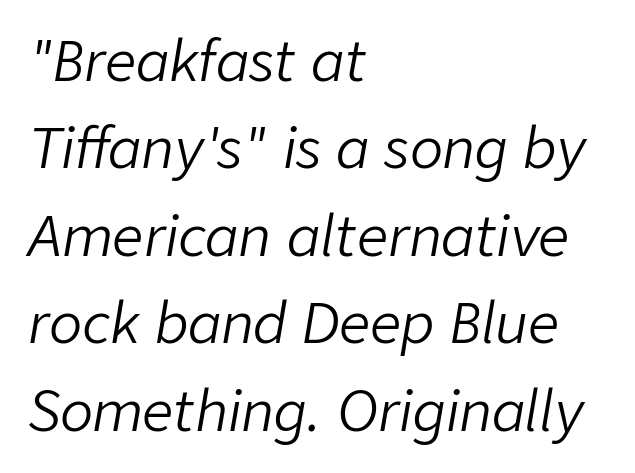
{"italic": "yes", "lean": "right", "slant_degrees": 9, "bold": "no", "weight": "light", "width": "normal", "stroke_contrast": "low", "x_height": "medium", "monospaced": "no", "underline": "no", "align": "left", "line_spacing": "normal", "line_spacing_ratio": 1.59, "letter_spacing": "normal", "letter_spacing_em": 0.0, "glyph_px": 55}
